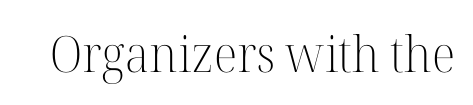
{"serif": "yes", "italic": "no", "bold": "no", "weight": "light", "width": "normal", "stroke_contrast": "high", "x_height": "medium", "monospaced": "no", "underline": "no", "letter_spacing": "normal", "letter_spacing_em": 0.0, "glyph_px": 50}
